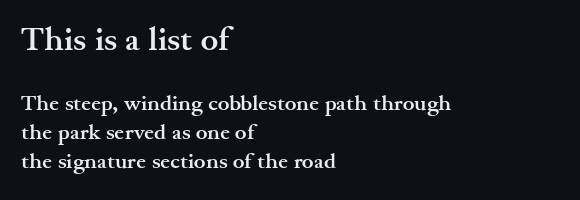
{"serif": "yes", "italic": "no", "bold": "yes", "weight": "semibold", "width": "wide", "stroke_contrast": "medium", "x_height": "small", "monospaced": "no", "underline": "no", "align": "left", "line_spacing": "normal", "line_spacing_ratio": 1.32, "letter_spacing": "normal", "letter_spacing_em": 0.0, "larger_block": "first", "size_ratio": 1.5, "glyph_px": 33}
